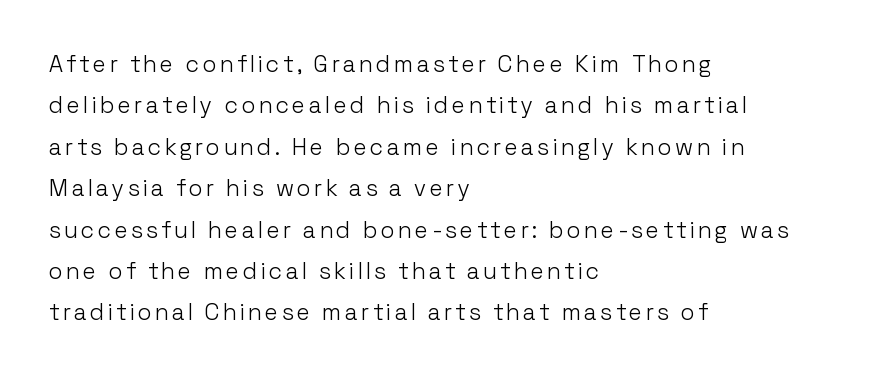
This sample uses an upright cut, with every glyph sitting square on the baseline. No word sits above an underline. This reads as an unemphasized weight, regular at the heaviest. Line beginnings align vertically; line endings do not.
